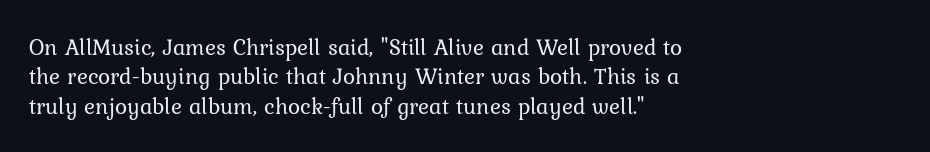
Q: Is the text bold? A: No.
Q: Is the text italic (slanted)? A: No, it is upright.
Q: Is the text underlined? A: No.
Q: How is the paragraph aligned? A: Left-aligned.
Q: Is the spacing between letters normal or unusually wide? A: Normal.
Q: Is the spacing between lines tight, normal or loose? A: Normal.
